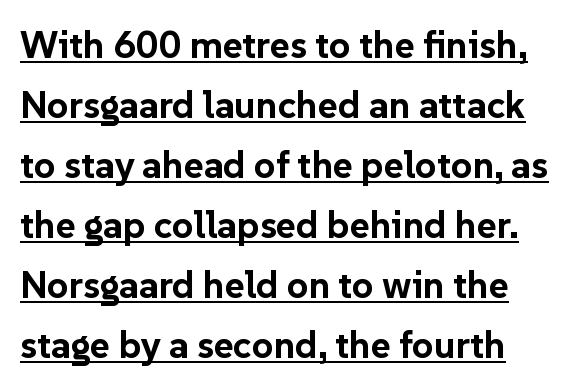
{"serif": "no", "italic": "no", "bold": "yes", "weight": "bold", "width": "normal", "stroke_contrast": "low", "x_height": "medium", "monospaced": "no", "underline": "yes", "align": "left", "line_spacing": "normal", "line_spacing_ratio": 1.58, "letter_spacing": "normal", "letter_spacing_em": 0.0, "glyph_px": 38}
